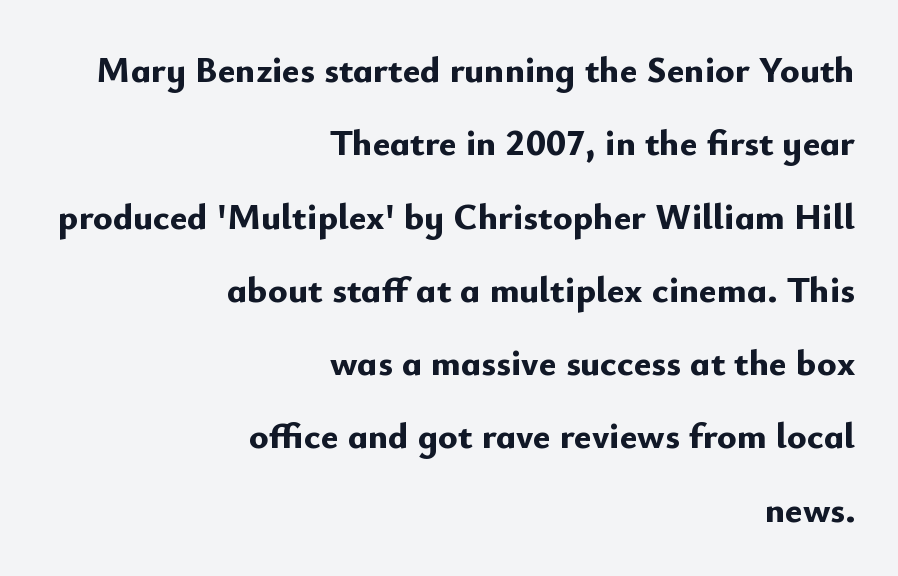
Q: Is the text bold? A: Yes.
Q: Is the text italic (slanted)? A: No, it is upright.
Q: Is the typeface a serif or a sans-serif typeface? A: Sans-serif.
Q: Is the text underlined? A: No.
Q: How is the paragraph aligned? A: Right-aligned.
Q: Is the spacing between letters normal or unusually wide? A: Normal.
Q: Is the spacing between lines tight, normal or loose? A: Loose.
Q: Width (condensed, normal, or wide)? A: Normal.
Q: Stroke contrast? A: Low.
Q: x-height? A: Small.
Q: Monospaced? A: No.
